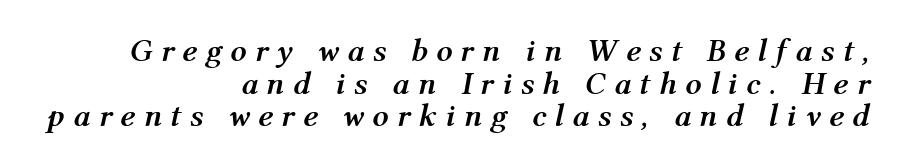
Posture: slanted. Descenders hang freely into open space. Characters follow at a spacing far wider than the type designer built in. Strokes here are thick enough to call this a true bold. The letters advance in unequal steps, a hallmark of proportional type. Does the leading feel generous? Not at all — it's pinched.
